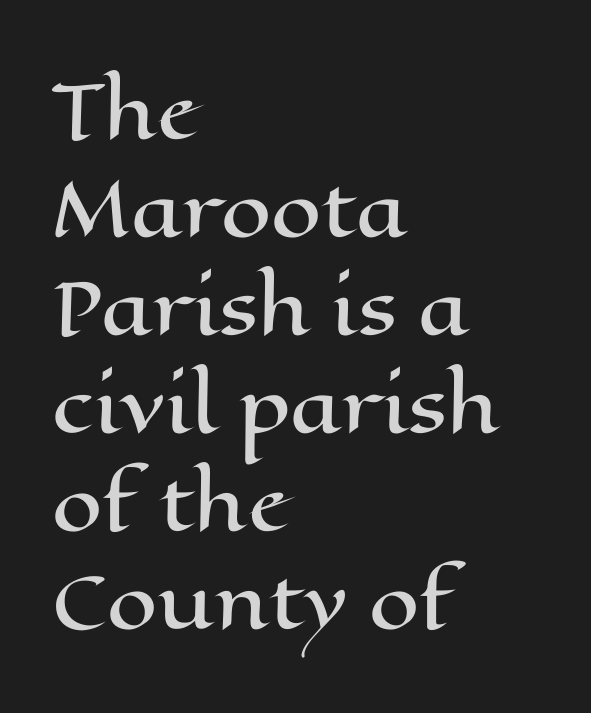
{"italic": "no", "width": "wide", "stroke_contrast": "high", "x_height": "medium", "monospaced": "no", "underline": "no", "align": "left", "line_spacing": "normal", "line_spacing_ratio": 1.36, "letter_spacing": "normal", "letter_spacing_em": 0.0, "glyph_px": 72}
